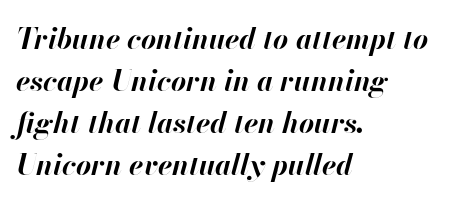
Compared with ordinary roman type, these characters are visibly tilted. Alignment: flush left. Unmarked baselines from the first word to the last. Set as a true bold cut, around the 700 mark. The gaps between neighbouring characters are ordinary and unremarkable.
